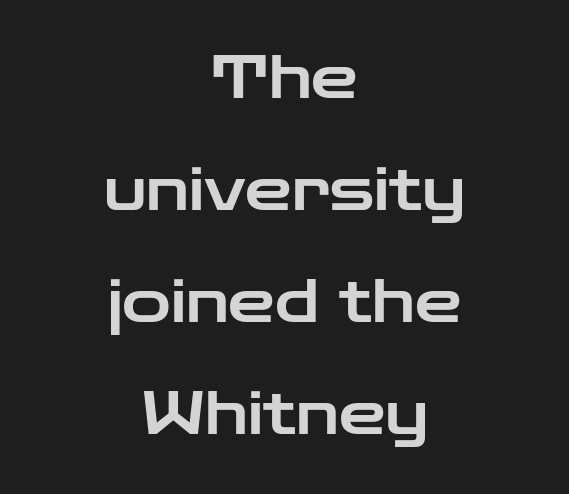
{"serif": "no", "italic": "no", "width": "wide", "stroke_contrast": "low", "x_height": "medium", "monospaced": "no", "underline": "no", "align": "center", "line_spacing": "loose", "line_spacing_ratio": 1.9, "letter_spacing": "normal", "letter_spacing_em": 0.0, "glyph_px": 59}
